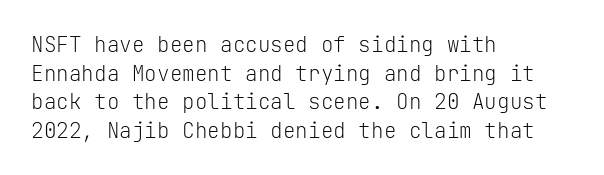
Line beginnings align vertically; line endings do not. Whoever set this chose a conventional vertical rhythm. Stroke mass is kept to a normal reading level or below. Nobody touched the tracking dial on this one.
